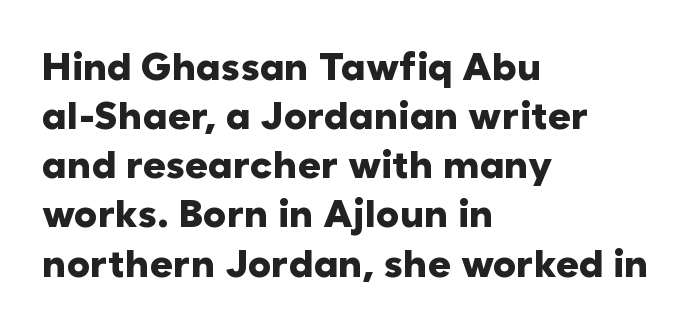
{"serif": "no", "italic": "no", "bold": "yes", "weight": "heavy", "width": "normal", "stroke_contrast": "low", "x_height": "medium", "monospaced": "no", "underline": "no", "align": "left", "line_spacing": "normal", "line_spacing_ratio": 1.26, "letter_spacing": "normal", "letter_spacing_em": 0.0, "glyph_px": 39}
